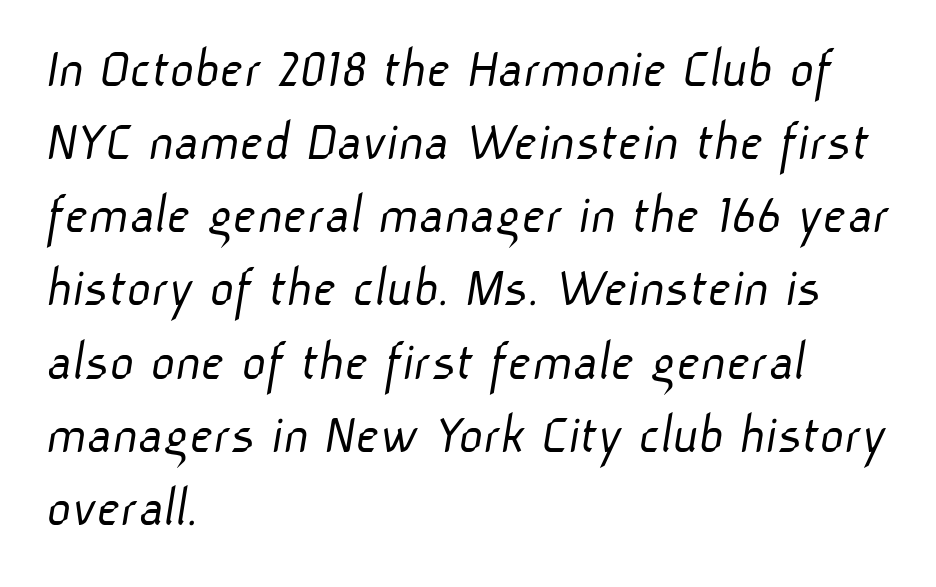
This sample has the flowing, uneven cadence of proportional lettering. The rendering keeps characters at their native spacing. The string is rendered with underlining switched off. Compared with a centered layout, this one pins lines to the left instead. Summary of weight: not heavy and not bold.
